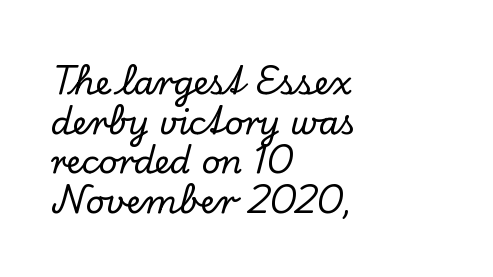
The image shows 33 px serif type; set left-aligned, line spacing 1.2x, normal letter spacing, not underlined; low stroke contrast and a small x-height.
